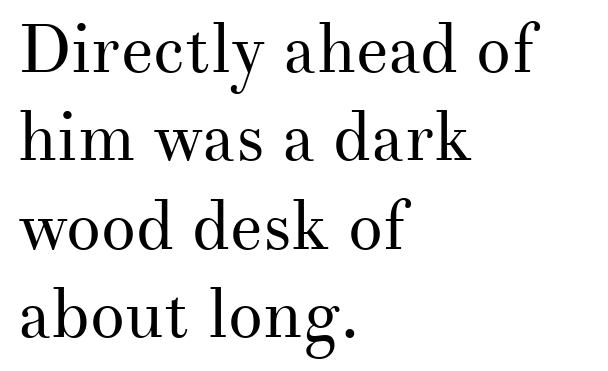
Q: Is the text bold? A: No.
Q: Is the text italic (slanted)? A: No, it is upright.
Q: Is the typeface a serif or a sans-serif typeface? A: Serif.
Q: Is the text underlined? A: No.
Q: How is the paragraph aligned? A: Left-aligned.
Q: Is the spacing between letters normal or unusually wide? A: Normal.
Q: Is the spacing between lines tight, normal or loose? A: Normal.
Q: Width (condensed, normal, or wide)? A: Normal.
Q: Stroke contrast? A: Medium.
Q: x-height? A: Small.
Q: Monospaced? A: No.
